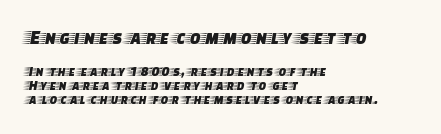
Q: Is the text italic (slanted)? A: Yes.
Q: Is the text underlined? A: No.
Q: How is the paragraph aligned? A: Left-aligned.
Q: Is the spacing between letters normal or unusually wide? A: Normal.
Q: Is the spacing between lines tight, normal or loose? A: Tight.
Q: Which block of text is set in a larger size, the first (top) or the second (bottom)? A: The first (top) one.
